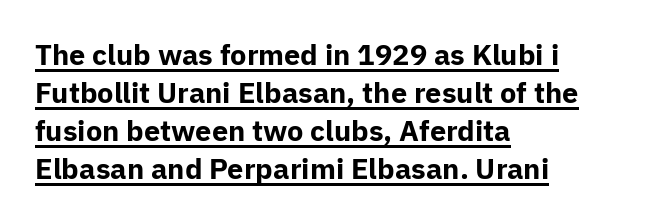
Underlined type. Looks like regular typesetting: each glyph gets only the width it needs. The compositor pushed each line to the left boundary. The lettering holds an erect, upright posture throughout.
